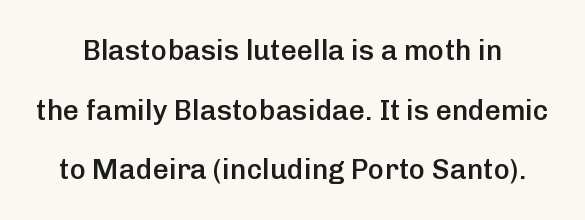
Reading down the column, the eye jumps a long way to each next line. Posture: vertical. No feet cap the strokes, marking this as sans-serif type. Underlining? Definitely not there. Is the type bold? Partly — it's a semibold, heavier than regular but not fully bold. The letters advance in unequal steps, a hallmark of proportional type.
